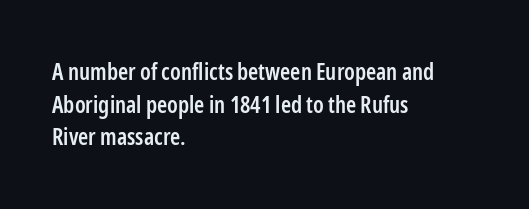
A classic flush-left, rag-right setting is used for this passage. Inter-character spacing is left at the font's built-in metrics. Notice how descenders clear the ascenders below comfortably — that's standard leading. Stroke thickness is moderately raised; the sample reads as semibold. Quick note: underline off.
